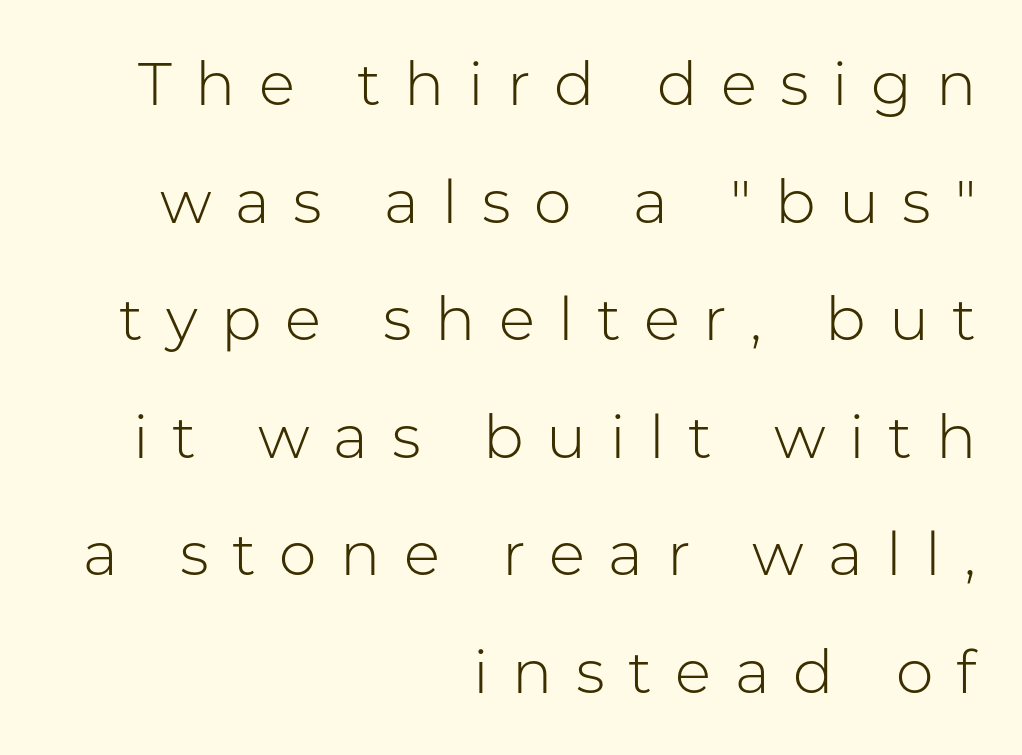
Substantial extra tracking has been applied to these lines. Does the leading feel generous? Absolutely, it's lavish. The face used here is proportionally spaced, like ordinary book or web type. Serifs: no, the terminals of the letterforms are clean.
